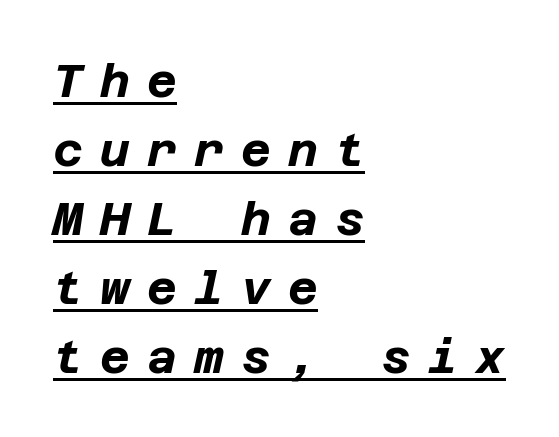
Decoration check: the copy is underlined. Whoever set this chose a conventional vertical rhythm. Observe the wide spacing: letters keep a clear distance from each other. This is oblique type, the kind used for emphasis or titles.
